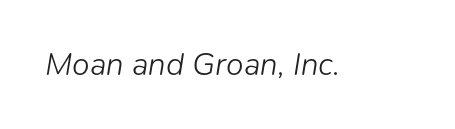
No extra ink here — the face is not bold. Tracking value appears to be zero — textbook default spacing. A typesetter would call this proportional, since set widths differ per character. Beneath every word, the page is bare. This is oblique type, the kind used for emphasis or titles.
